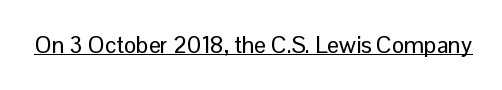
{"italic": "no", "underline": "yes", "letter_spacing": "normal", "letter_spacing_em": 0.0, "glyph_px": 23}
